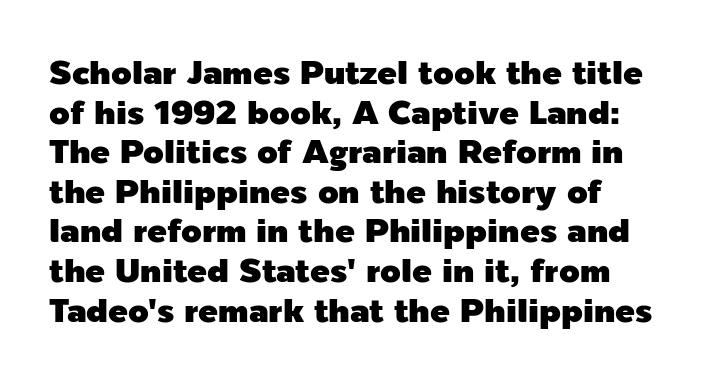
{"serif": "no", "italic": "no", "width": "normal", "x_height": "medium", "monospaced": "no", "underline": "no", "align": "left", "line_spacing_ratio": 1.2, "letter_spacing": "normal", "letter_spacing_em": 0.0, "glyph_px": 33}
